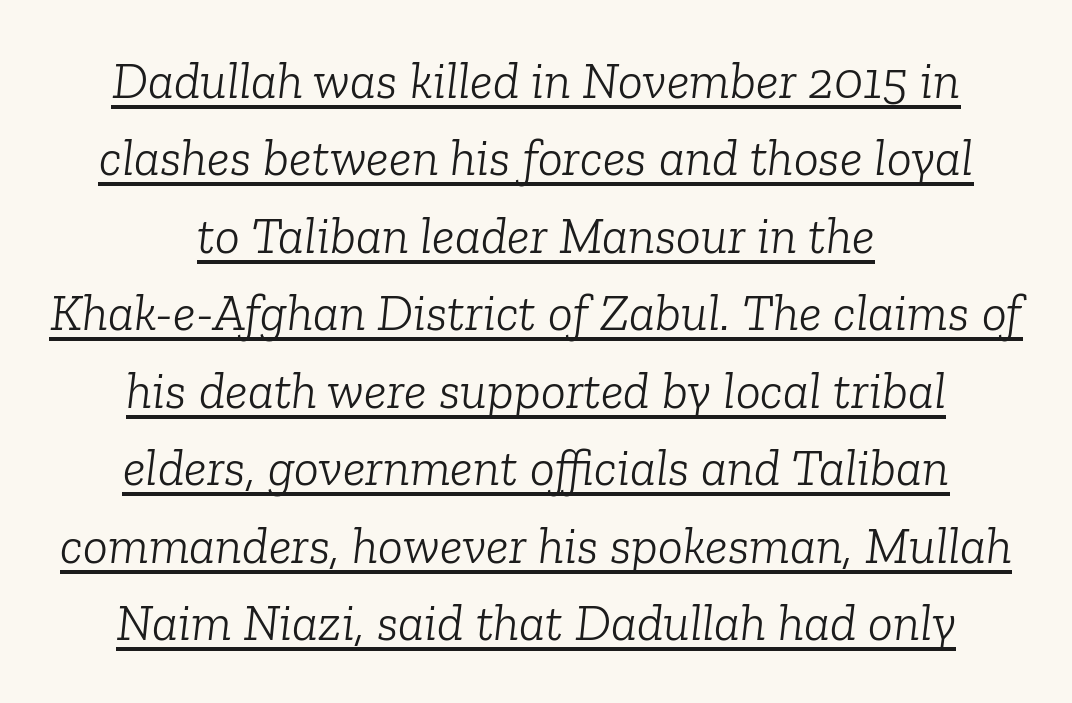
{"serif": "yes", "italic": "yes", "lean": "right", "slant_degrees": 6, "bold": "no", "weight": "light", "width": "normal", "stroke_contrast": "low", "x_height": "medium", "monospaced": "no", "underline": "yes", "align": "center", "line_spacing": "normal", "line_spacing_ratio": 1.49, "letter_spacing": "normal", "letter_spacing_em": 0.0, "glyph_px": 52}
